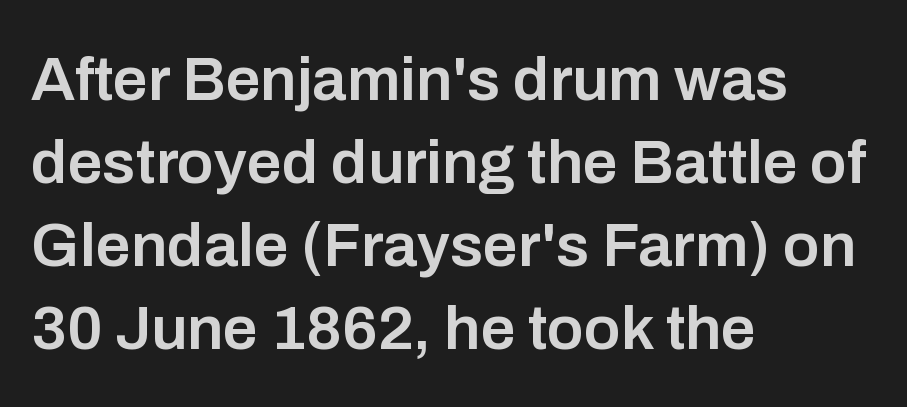
Q: Is the text bold? A: Semi-bold.
Q: Is the text italic (slanted)? A: No, it is upright.
Q: Is the typeface a serif or a sans-serif typeface? A: Sans-serif.
Q: Is the text underlined? A: No.
Q: How is the paragraph aligned? A: Left-aligned.
Q: Is the spacing between letters normal or unusually wide? A: Normal.
Q: Is the spacing between lines tight, normal or loose? A: Normal.
Q: Width (condensed, normal, or wide)? A: Normal.
Q: Stroke contrast? A: Low.
Q: x-height? A: Medium.
Q: Monospaced? A: No.
